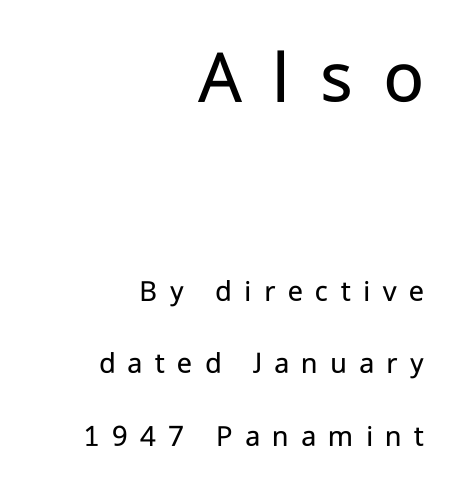
{"serif": "no", "italic": "no", "bold": "no", "weight": "regular", "width": "normal", "stroke_contrast": "low", "x_height": "medium", "monospaced": "no", "underline": "no", "align": "right", "line_spacing": "loose", "line_spacing_ratio": 2.34, "letter_spacing": "wide", "letter_spacing_em": 0.4, "larger_block": "first", "size_ratio": 2.48, "glyph_px": 77}
